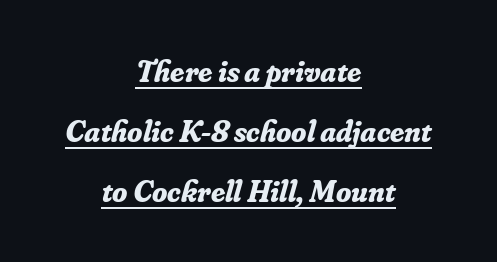
Q: Is the text bold? A: Yes.
Q: Is the text italic (slanted)? A: Yes, it leans right by about 16 degrees.
Q: Is the typeface a serif or a sans-serif typeface? A: Serif.
Q: Is the text underlined? A: Yes.
Q: How is the paragraph aligned? A: Centered.
Q: Is the spacing between letters normal or unusually wide? A: Normal.
Q: Is the spacing between lines tight, normal or loose? A: Loose.
Q: Width (condensed, normal, or wide)? A: Normal.
Q: Stroke contrast? A: Low.
Q: x-height? A: Small.
Q: Monospaced? A: No.
